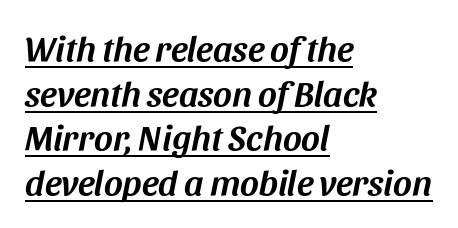
{"italic": "yes", "lean": "right", "slant_degrees": 11, "width": "normal", "stroke_contrast": "medium", "x_height": "large", "monospaced": "no", "underline": "yes", "align": "left", "line_spacing_ratio": 1.24, "letter_spacing": "normal", "letter_spacing_em": 0.0, "glyph_px": 36}
